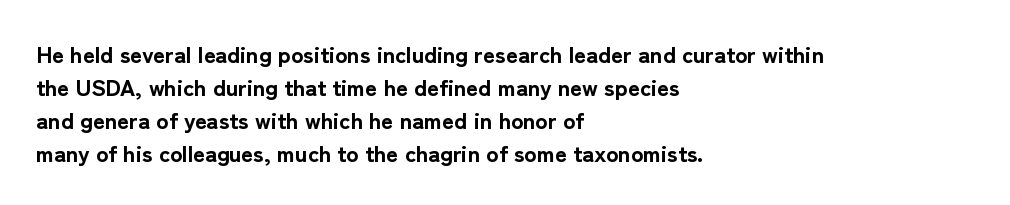
The gaps between neighbouring characters are ordinary and unremarkable. A dark, heavy texture on the line: the type is bold. Leftover space on each line is placed entirely after the last word. Reading down the column, the eye jumps a familiar distance to each next line. This is the regular roman posture of the typeface.
